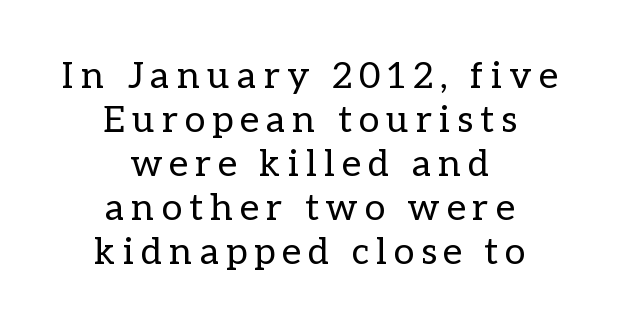
Is there any slant? The stems are plumb. Does extra space separate the letters? Yes, quite a lot of it. Spacing verdict: proportional, widths tailored to each character. A light-to-regular cut is what we see here. The text block is weighted toward neither margin, spreading evenly from the middle.
